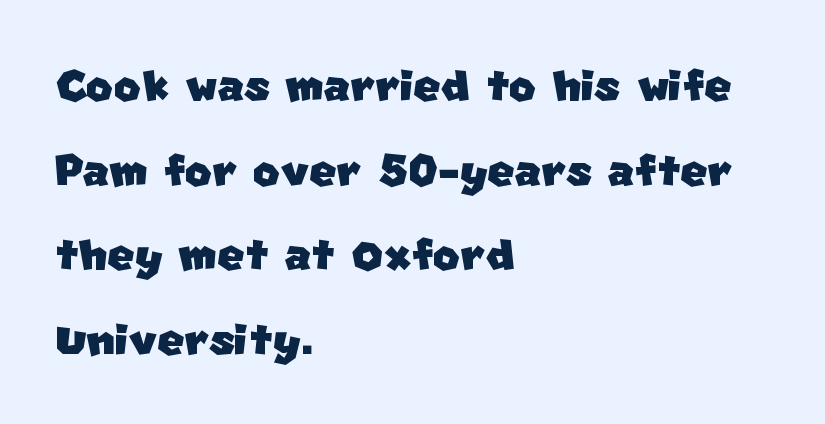
Q: Is the typeface a serif or a sans-serif typeface? A: Sans-serif.
Q: Is the text underlined? A: No.
Q: How is the paragraph aligned? A: Left-aligned.
Q: Is the spacing between letters normal or unusually wide? A: Normal.
Q: Is the spacing between lines tight, normal or loose? A: Normal.
Q: Width (condensed, normal, or wide)? A: Normal.
Q: Stroke contrast? A: Low.
Q: x-height? A: Large.
Q: Monospaced? A: No.
